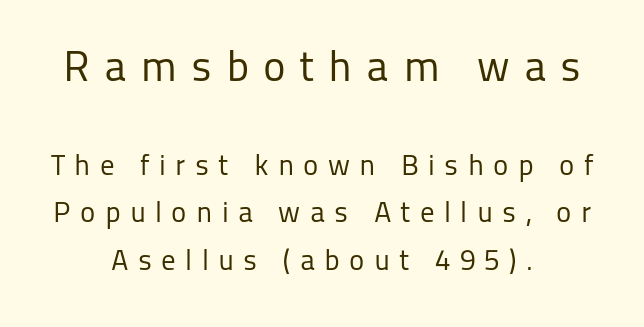
The typesetter chose a symmetrical, centered arrangement here. Is the stroke heavy? The answer is a plain regular-or-lighter. Do the letters lean? They stand straight. Is the lower block the larger one? No — the upper block carries the bigger type.
